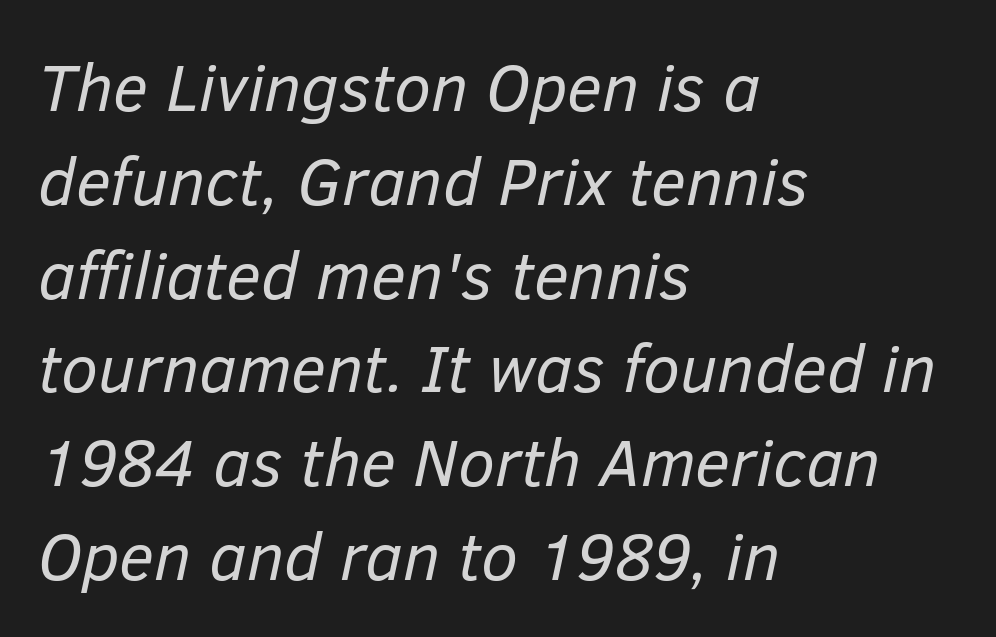
Italic: yes, the glyphs are oblique. Do the characters align in a grid? No, the font is proportional. Look at the tracking — it's just the regular setting, nothing added. Normally led — the rows are evenly, conventionally spaced. The letterforms sit at book weight or below. The rendering anchors every line to the left-hand side.
